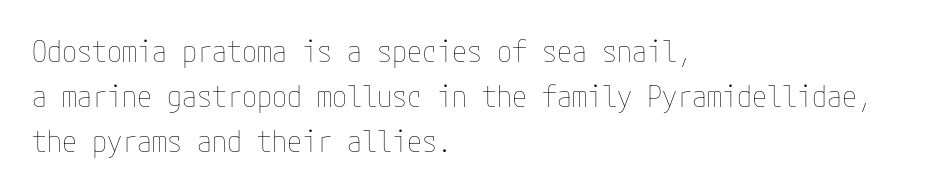
{"italic": "no", "bold": "no", "weight": "thin", "width": "condensed", "stroke_contrast": "low", "x_height": "medium", "underline": "no", "align": "left", "line_spacing": "normal", "line_spacing_ratio": 1.5, "letter_spacing": "normal", "letter_spacing_em": 0.0, "glyph_px": 30}
